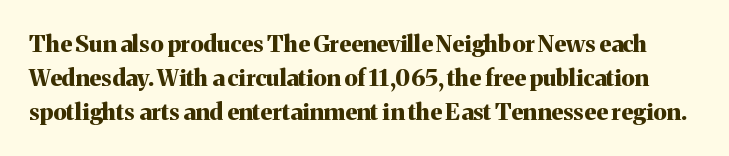
Plenty of ink on the page — the face is bold. Line spacing here is normal. Standard letterfit; no display-style spreading of the glyphs. Bare-footed words on every line.
